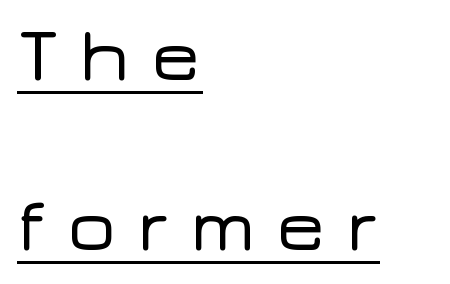
Q: Is the text italic (slanted)? A: No, it is upright.
Q: Is the typeface a serif or a sans-serif typeface? A: Sans-serif.
Q: Is the text underlined? A: Yes.
Q: How is the paragraph aligned? A: Left-aligned.
Q: Is the spacing between letters normal or unusually wide? A: Unusually wide.
Q: Is the spacing between lines tight, normal or loose? A: Loose.
Q: Width (condensed, normal, or wide)? A: Wide.
Q: Stroke contrast? A: Low.
Q: x-height? A: Medium.
Q: Monospaced? A: No.
